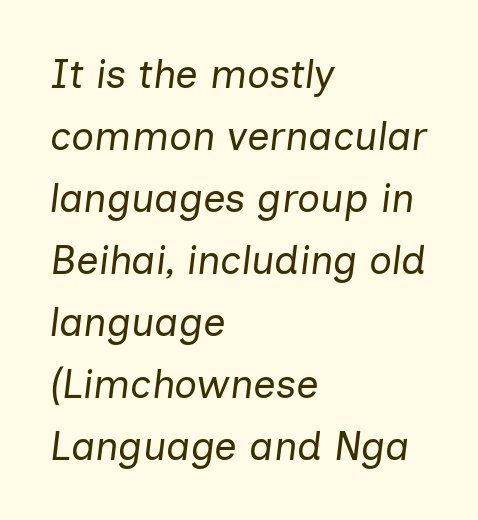
{"italic": "yes", "lean": "right", "slant_degrees": 7, "bold": "no", "weight": "regular", "width": "normal", "stroke_contrast": "low", "x_height": "medium", "monospaced": "no", "underline": "no", "align": "left", "line_spacing": "normal", "line_spacing_ratio": 1.55, "letter_spacing": "normal", "letter_spacing_em": 0.0, "glyph_px": 40}
